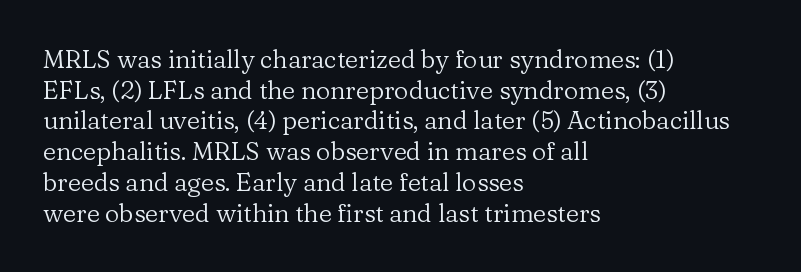
The letters look calm and open, with moderate or lighter stems. Descenders are the only things crossing below the line. Left-aligned paragraph, ragged on the right. Short note: letters normally spaced.
